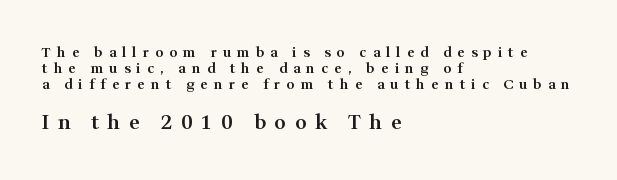
This layout puts the modest block above and the oversized block below. Honestly, the letter spacing is so wide it's the main thing you notice. Posture: vertical. Every letter is mildly thick-stroked: semibold rather than bold. Each line starts at the same left margin while the right side varies. Clear beneath every line of the passage.
